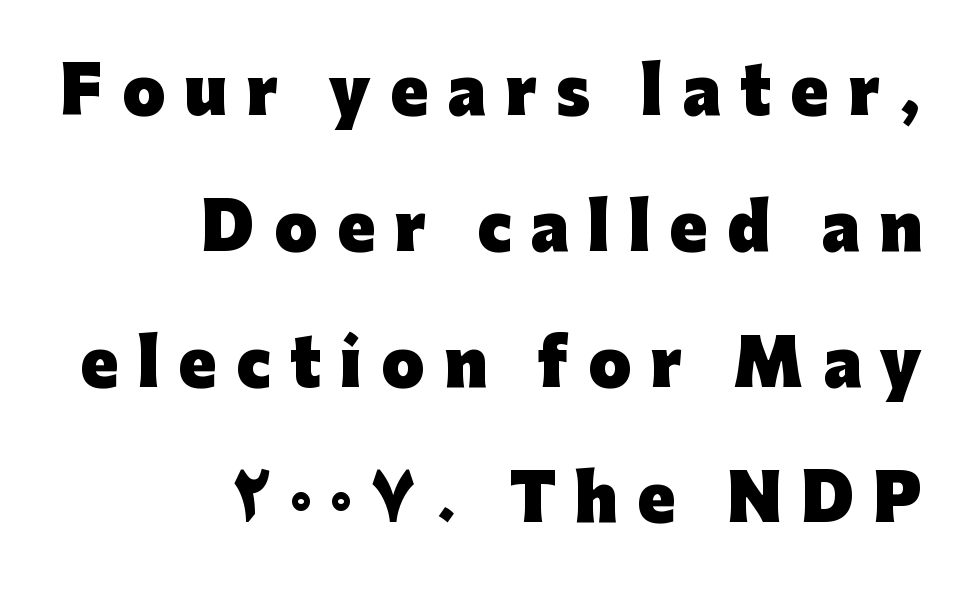
Q: Is the text bold? A: Yes.
Q: Is the text italic (slanted)? A: No, it is upright.
Q: Is the typeface a serif or a sans-serif typeface? A: Sans-serif.
Q: Is the text underlined? A: No.
Q: How is the paragraph aligned? A: Right-aligned.
Q: Is the spacing between letters normal or unusually wide? A: Unusually wide.
Q: Is the spacing between lines tight, normal or loose? A: Loose.
Q: Width (condensed, normal, or wide)? A: Normal.
Q: Stroke contrast? A: Low.
Q: x-height? A: Medium.
Q: Monospaced? A: No.
